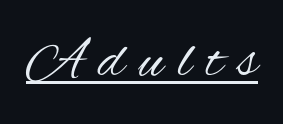
Someone cranked the tracking dial way up on this one. Each letter keeps its own natural width here, so spacing adapts to shape. Is the type heavy? It reads as light-to-regular instead.
